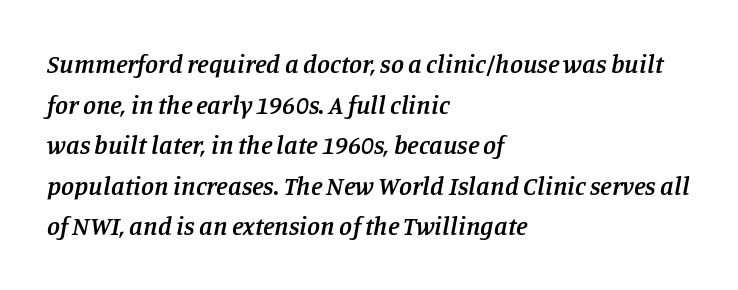
Q: Is the text bold? A: Semi-bold.
Q: Is the text italic (slanted)? A: Yes, it leans right by about 11 degrees.
Q: Is the text underlined? A: No.
Q: How is the paragraph aligned? A: Left-aligned.
Q: Is the spacing between letters normal or unusually wide? A: Normal.
Q: Is the spacing between lines tight, normal or loose? A: Normal.
